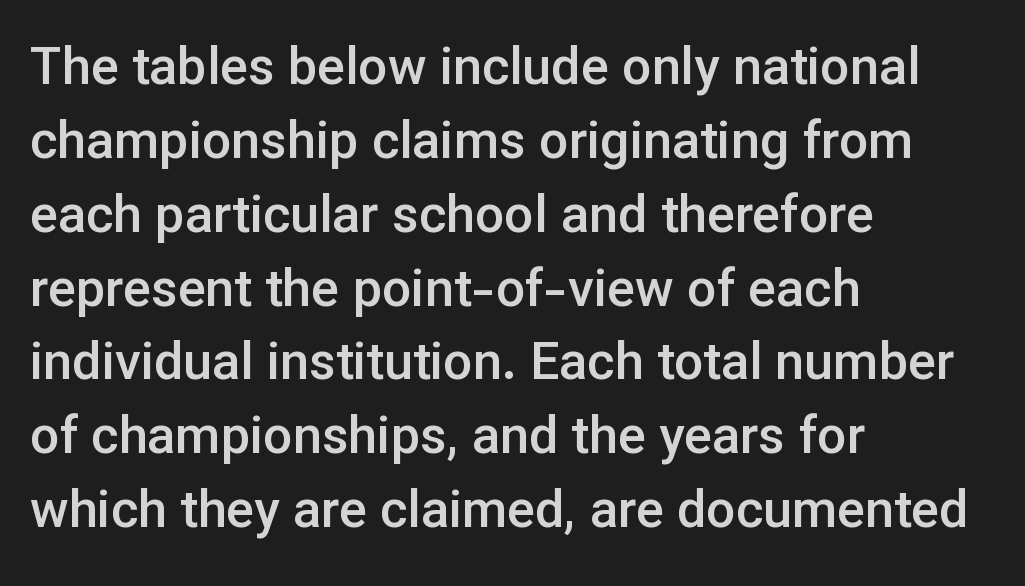
{"serif": "no", "italic": "no", "bold": "semi", "weight": "semibold", "width": "normal", "stroke_contrast": "low", "x_height": "medium", "monospaced": "no", "underline": "no", "align": "left", "line_spacing": "normal", "line_spacing_ratio": 1.42, "letter_spacing": "normal", "letter_spacing_em": 0.0, "glyph_px": 52}
